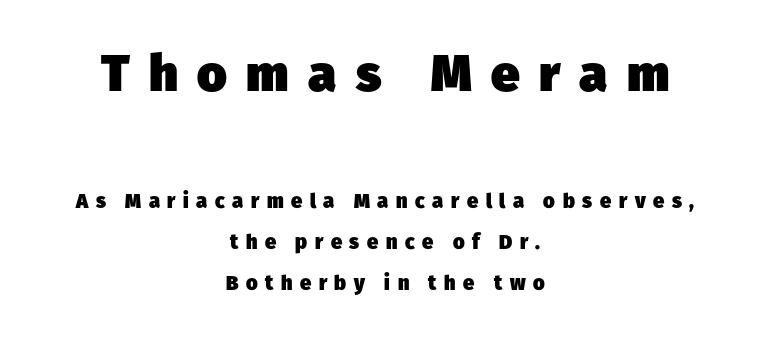
The image shows 51 px heavy sans-serif type; set centered, loose line spacing (2.06x), unusually wide letter spacing (+0.38 em), not underlined; the first (top) block is 2.55x larger; low stroke contrast and a medium x-height.
